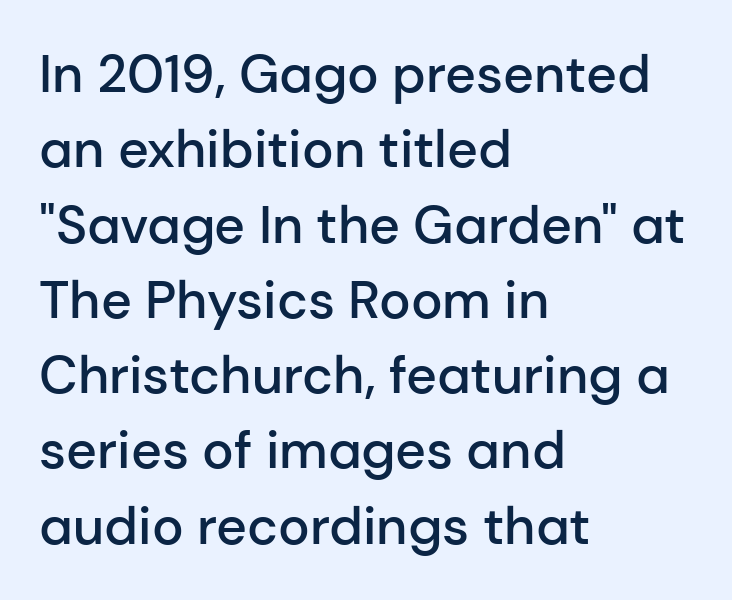
Q: Is the text bold? A: Semi-bold.
Q: Is the text italic (slanted)? A: No, it is upright.
Q: Is the typeface a serif or a sans-serif typeface? A: Sans-serif.
Q: Is the text underlined? A: No.
Q: How is the paragraph aligned? A: Left-aligned.
Q: Is the spacing between letters normal or unusually wide? A: Normal.
Q: Is the spacing between lines tight, normal or loose? A: Normal.
Q: Width (condensed, normal, or wide)? A: Normal.
Q: Stroke contrast? A: Low.
Q: x-height? A: Medium.
Q: Monospaced? A: No.
